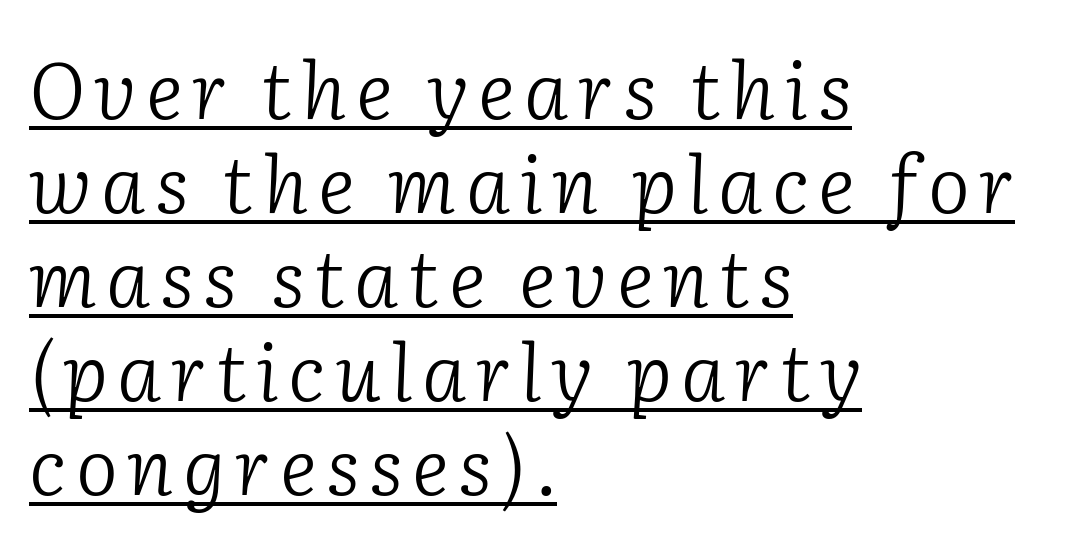
The image shows 79 px light serif type, italic (leaning right); set left-aligned, line spacing 1.19x, underlined; low stroke contrast and a medium x-height.
